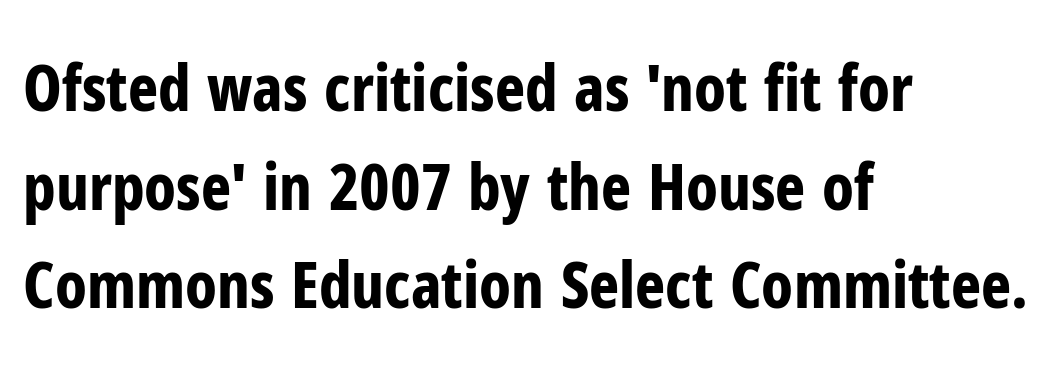
The image shows 64 px bold, condensed sans-serif type, upright; set left-aligned, normal line spacing (1.54x), normal letter spacing, not underlined; low stroke contrast and a medium x-height.
